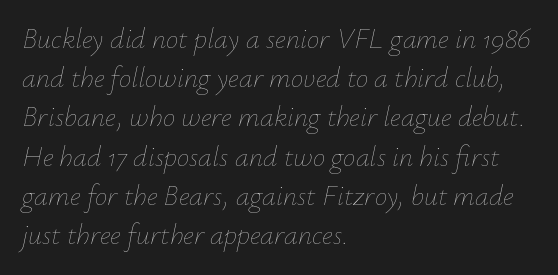
The image shows 28 px thin type, italic (leaning right); set left-aligned, normal line spacing (1.4x), normal letter spacing, not underlined; low stroke contrast and a small x-height.
